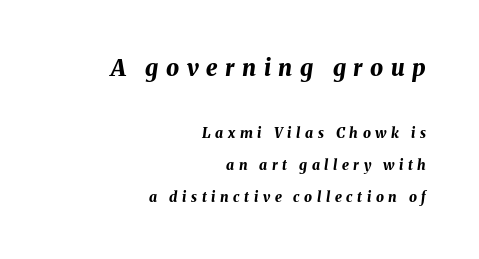
The image shows 23 px bold type, italic (leaning right); set right-aligned, loose line spacing (2.28x), unusually wide letter spacing (+0.33 em), not underlined; the first (top) block is 1.64x larger.
